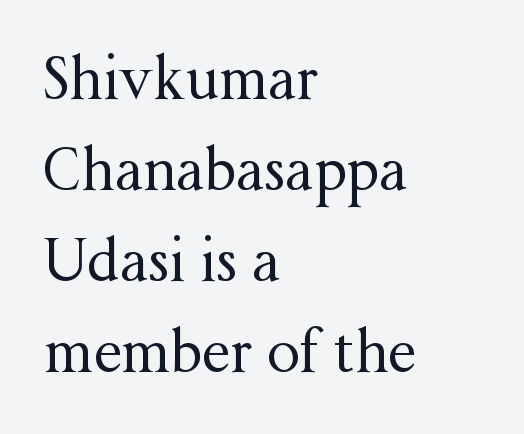
The image shows 58 px regular-weight serif type, upright; set left-aligned, normal line spacing (1.57x), normal letter spacing, not underlined; medium stroke contrast and a medium x-height.
